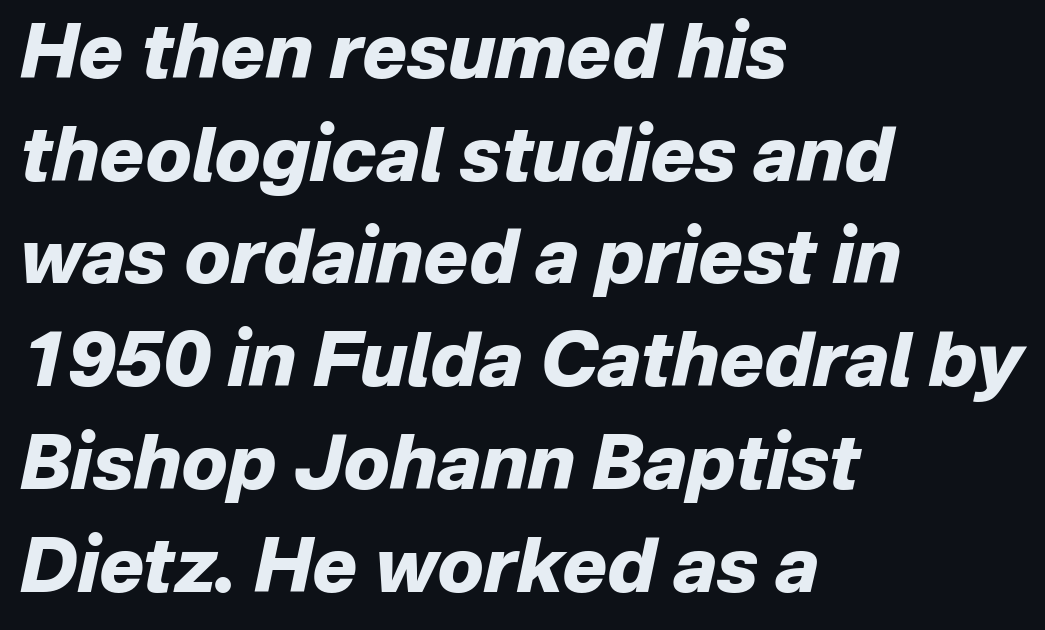
Glyph-to-glyph distance matches everyday printed text. Layout note: lines flush left. Typesetter's note: full bold, strokes at maximum text heaviness. The words here are not underlined. Proportional: the letters do not fall into vertical columns. A typesetter would mark this as italic.
